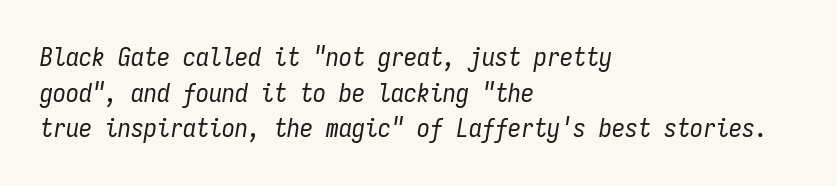
The image shows 26 px text type, italic (leaning right); set left-aligned, normal line spacing (1.37x), normal letter spacing, not underlined.
